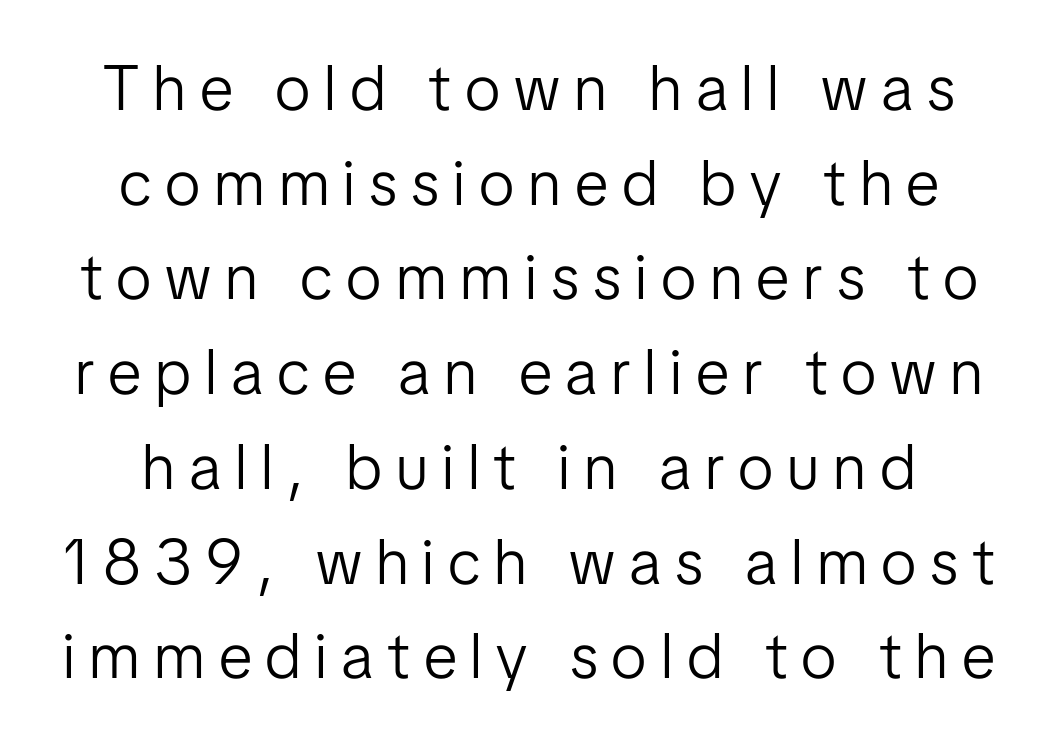
Stroke mass is kept to a normal reading level or below. Proportional: the letters do not fall into vertical columns. Nope, not italic — everything's standing straight. Spacing between characters has been opened up far beyond the box default. Underlining? Definitely not there. Typographically, this falls in the sans-serif category.
